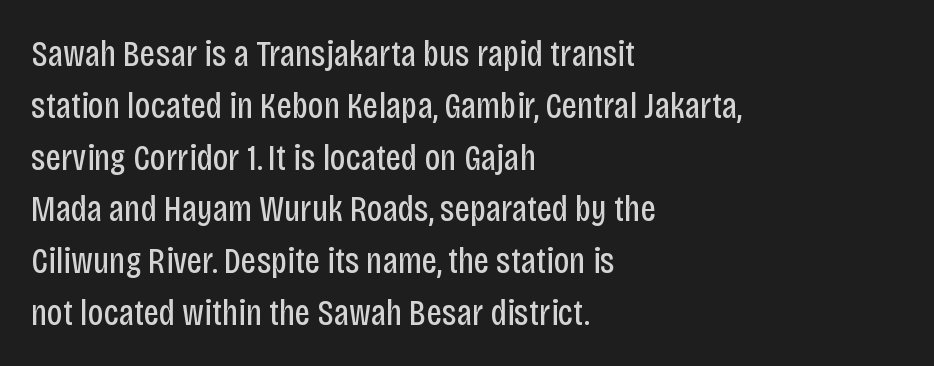
A student would call this left alignment; a typographer would say flush left, rag right. You can tell it's not italic because the verticals are truly vertical. The passage shown is not bold in any degree. The face used here is proportionally spaced, like ordinary book or web type. The characters display no serif detailing; their extremities are plain. The line texture is even and compact thanks to regular tracking.
